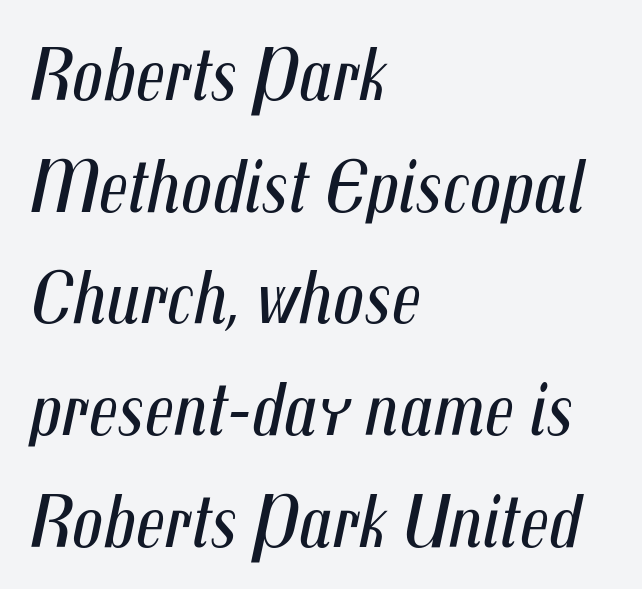
The image shows 76 px regular-weight, condensed type, italic (leaning right); set left-aligned, normal line spacing (1.47x), normal letter spacing, not underlined; medium stroke contrast and a medium x-height.
